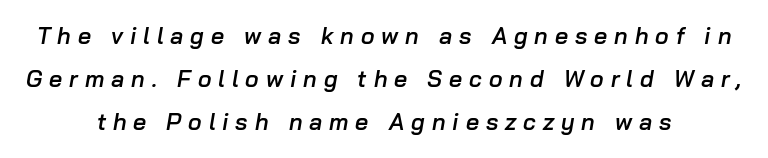
The passage shown leans; its letterforms are oblique. You could only call the tracking loose — the letters float apart. Heft: intermediate — a semibold. Visually the block forms a symmetrical silhouette, jagged on both flanks. Quick note: underline off.
